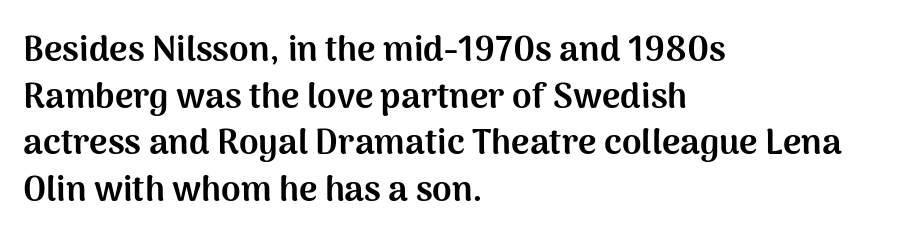
The image shows 35 px bold sans-serif type, upright; set left-aligned, normal line spacing (1.33x), normal letter spacing, not underlined; medium stroke contrast and a medium x-height.
